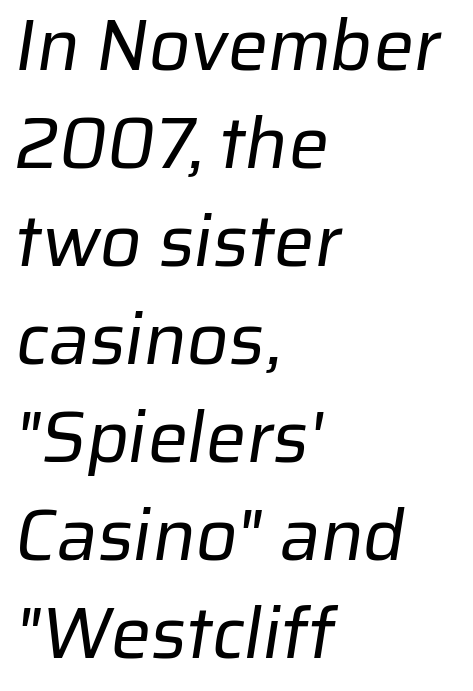
{"serif": "no", "bold": "no", "weight": "regular", "width": "normal", "stroke_contrast": "low", "x_height": "medium", "monospaced": "no", "underline": "no", "align": "left", "line_spacing": "normal", "line_spacing_ratio": 1.36, "letter_spacing": "normal", "letter_spacing_em": 0.0, "glyph_px": 72}
